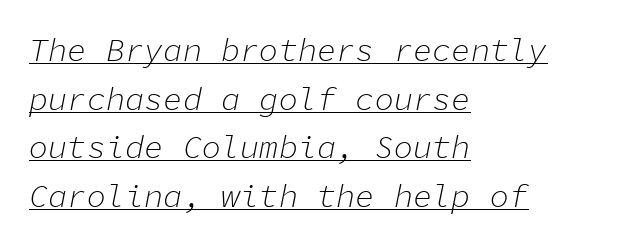
Stroke mass is kept to a normal reading level or below. The whole block is typeset with a tilt. The passage shown has conventional tracking throughout. Line starts are locked; line ends wander. How would I describe the line gaps? Plain and ordinary. Monospaced: the letters line up in strict vertical columns.
